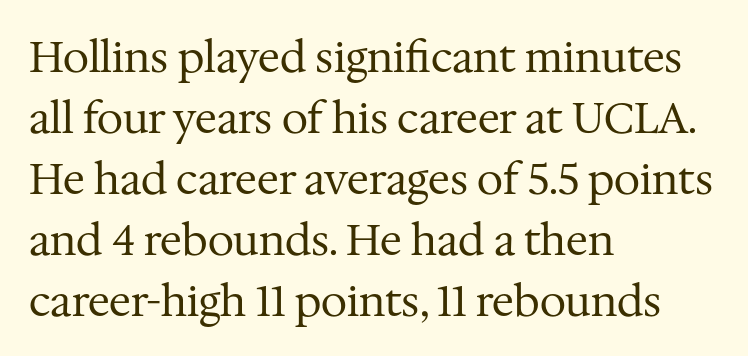
Q: Is the text bold? A: No.
Q: Is the text italic (slanted)? A: No, it is upright.
Q: Is the typeface a serif or a sans-serif typeface? A: Serif.
Q: Is the text underlined? A: No.
Q: How is the paragraph aligned? A: Left-aligned.
Q: Is the spacing between letters normal or unusually wide? A: Normal.
Q: Is the spacing between lines tight, normal or loose? A: Normal.
Q: Width (condensed, normal, or wide)? A: Normal.
Q: Stroke contrast? A: Medium.
Q: x-height? A: Medium.
Q: Monospaced? A: No.
